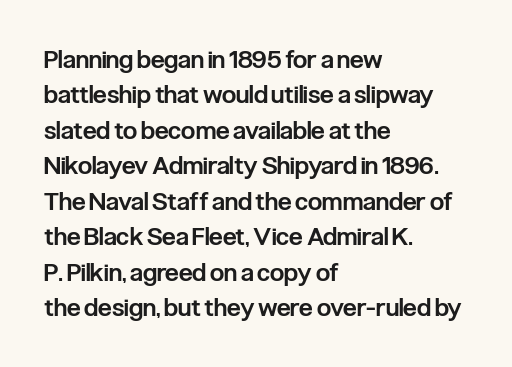
The image shows 25 px text type, upright; set left-aligned, normal line spacing (1.42x), normal letter spacing, not underlined.
